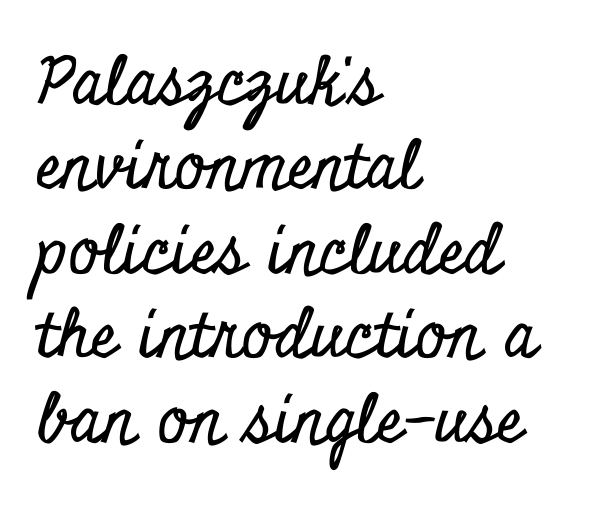
The image shows 66 px condensed serif type; set left-aligned, normal line spacing (1.28x), normal letter spacing, not underlined; low stroke contrast and a small x-height.
